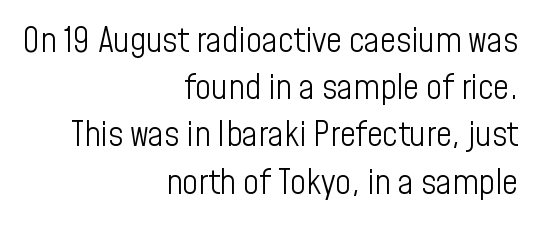
The image shows 35 px light, condensed sans-serif type, upright; set right-aligned, normal line spacing (1.35x), normal letter spacing, not underlined; low stroke contrast and a medium x-height.
